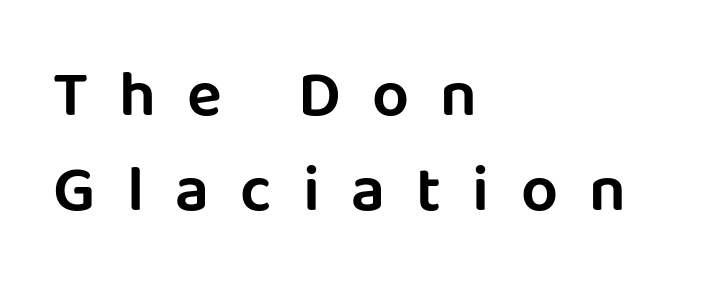
The lettering stays uniformly vertical, giving the passage a roman look. Summary of vertical rhythm: regular, with standard interline spacing. You could not count columns in this text — the font is proportionally spaced. Inter-character spacing is expanded well beyond the font's built-in metrics. The space directly below the letters is spotless.
